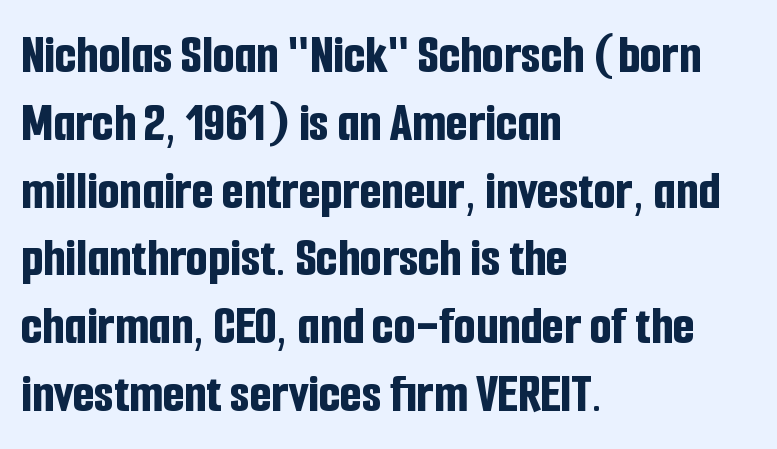
Horizontally, the lines are justified to the leading edge only. Do the characters align in a grid? No, the font is proportional. The zone under the glyphs is completely vacant. The glyphs have the mass of a bold cut. Nope, no serifs anywhere on these letters. This sample uses plain, unmodified letter spacing.
